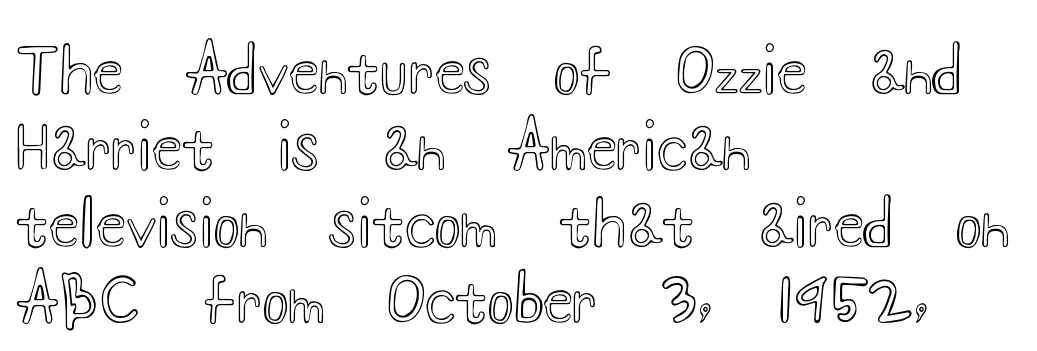
Q: Is the text italic (slanted)? A: No, it is upright.
Q: Is the text underlined? A: No.
Q: How is the paragraph aligned? A: Left-aligned.
Q: Is the spacing between letters normal or unusually wide? A: Normal.
Q: Width (condensed, normal, or wide)? A: Wide.
Q: x-height? A: Small.
Q: Monospaced? A: No.
